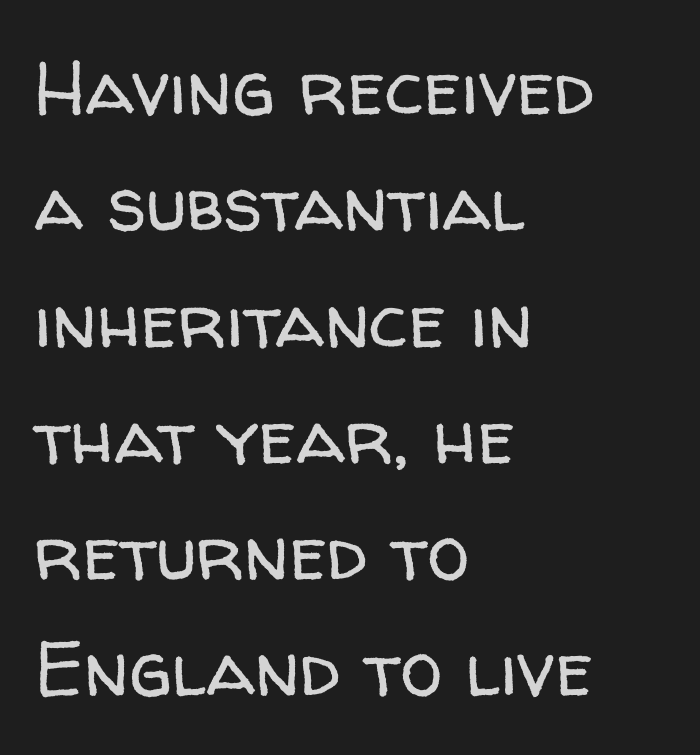
{"serif": "no", "italic": "no", "bold": "no", "weight": "regular", "width": "normal", "stroke_contrast": "low", "x_height": "medium", "monospaced": "no", "underline": "no", "align": "left", "line_spacing": "normal", "line_spacing_ratio": 1.53, "letter_spacing": "normal", "letter_spacing_em": 0.0, "glyph_px": 76}
